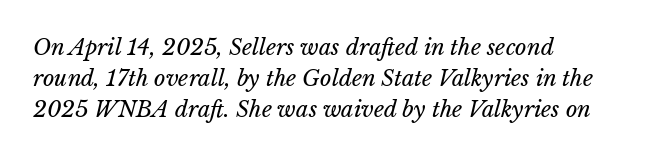
Where is the straight margin? On the left. You could call the tracking neutral — neither tight nor loose. The block of text has a typical density, with ordinary space between rows. The passage shown is not bold in any degree.
